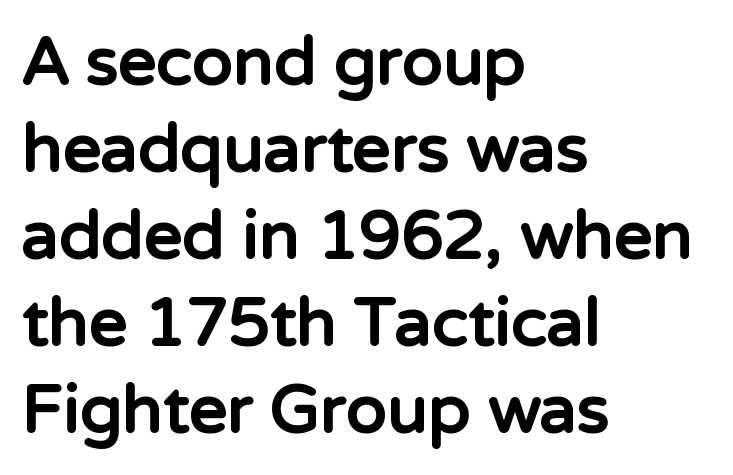
The image shows 67 px bold sans-serif type, upright; set left-aligned, normal line spacing (1.3x), normal letter spacing, not underlined; low stroke contrast and a medium x-height.
